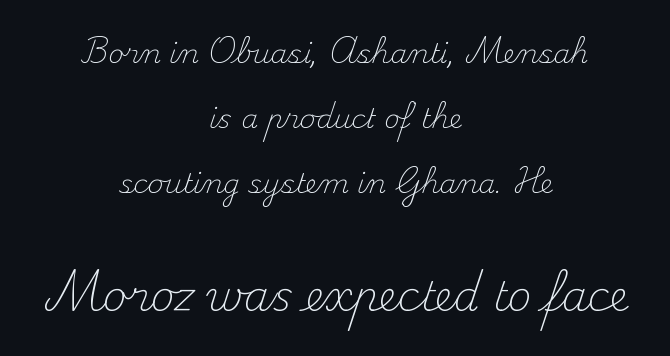
Bare-footed words on every line. Visually, the bottom section dominates because its glyphs are scaled up. One glance says open: line gaps are wider than usual. Note the varied advance widths — an 'i' is clearly narrower than an 'm'. A typesetter would call this zero additional tracking. Centered paragraph, ragged on both sides.
